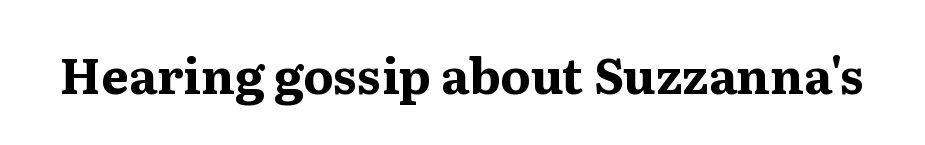
Q: Is the text bold? A: Yes.
Q: Is the text italic (slanted)? A: No, it is upright.
Q: Is the typeface a serif or a sans-serif typeface? A: Serif.
Q: Is the text underlined? A: No.
Q: Is the spacing between letters normal or unusually wide? A: Normal.
Q: Width (condensed, normal, or wide)? A: Normal.
Q: Stroke contrast? A: Medium.
Q: x-height? A: Medium.
Q: Monospaced? A: No.
